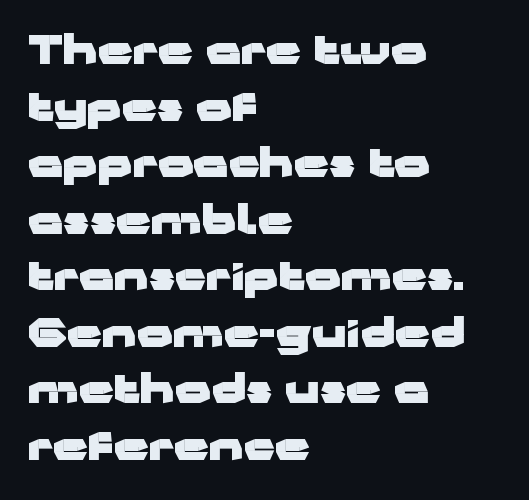
All the whitespace from short lines collects on the right. Character widths vary here, with narrow letters taking less room than wide ones. The words here are not underlined. Note: no serifs on the glyphs. A roman cut, with each character standing at attention. Rows of type keep a routine distance in the vertical direction.
